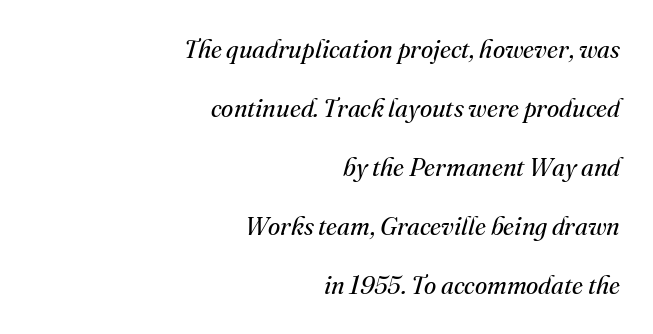
The image shows 25 px text type, italic (leaning right); set right-aligned, loose line spacing (2.36x), normal letter spacing, not underlined.
